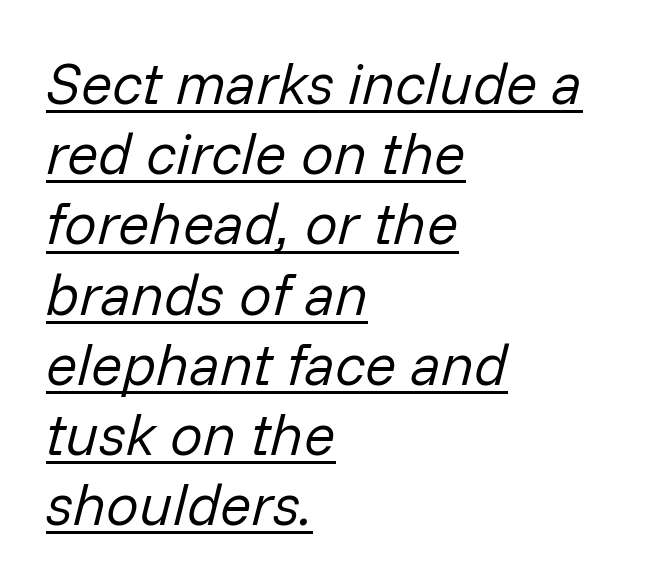
The image shows 58 px regular-weight type, italic (leaning right); set left-aligned, line spacing 1.21x, normal letter spacing, underlined; low stroke contrast and a medium x-height.
